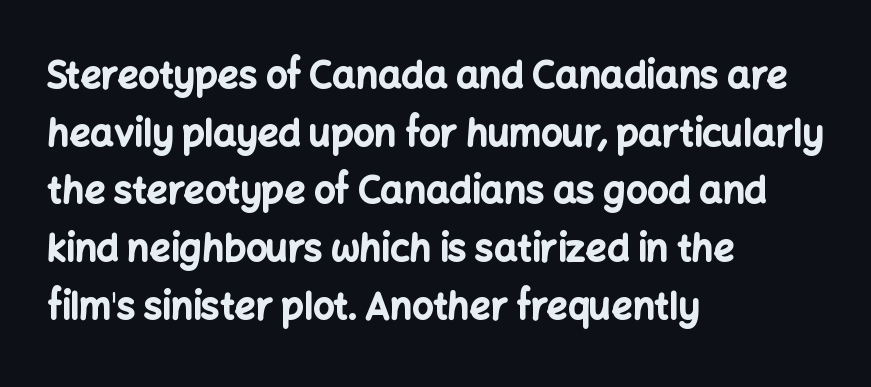
Q: Is the text bold? A: Yes.
Q: Is the text italic (slanted)? A: No, it is upright.
Q: Is the typeface a serif or a sans-serif typeface? A: Sans-serif.
Q: Is the text underlined? A: No.
Q: How is the paragraph aligned? A: Left-aligned.
Q: Is the spacing between letters normal or unusually wide? A: Normal.
Q: Is the spacing between lines tight, normal or loose? A: Normal.
Q: Width (condensed, normal, or wide)? A: Normal.
Q: Stroke contrast? A: Low.
Q: x-height? A: Medium.
Q: Monospaced? A: No.
